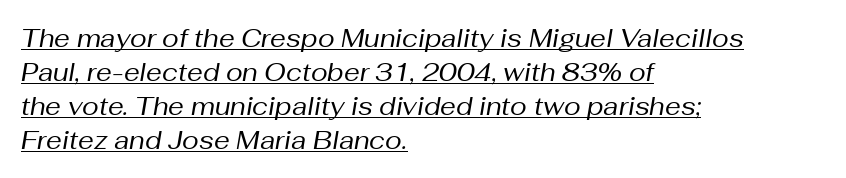
Q: Is the text bold? A: No.
Q: Is the text italic (slanted)? A: Yes, it leans right by about 10 degrees.
Q: Is the text underlined? A: Yes.
Q: How is the paragraph aligned? A: Left-aligned.
Q: Is the spacing between letters normal or unusually wide? A: Normal.
Q: Is the spacing between lines tight, normal or loose? A: Normal.
